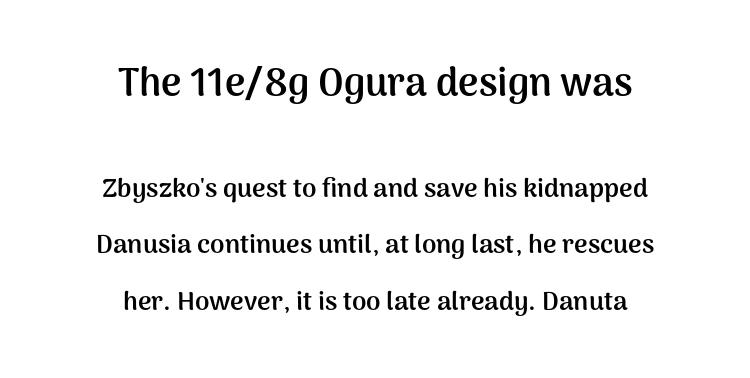
Q: Is the text bold? A: Yes.
Q: Is the text italic (slanted)? A: No, it is upright.
Q: Is the typeface a serif or a sans-serif typeface? A: Sans-serif.
Q: Is the text underlined? A: No.
Q: How is the paragraph aligned? A: Centered.
Q: Is the spacing between letters normal or unusually wide? A: Normal.
Q: Is the spacing between lines tight, normal or loose? A: Loose.
Q: Which block of text is set in a larger size, the first (top) or the second (bottom)? A: The first (top) one.
Q: Width (condensed, normal, or wide)? A: Normal.
Q: Stroke contrast? A: Medium.
Q: x-height? A: Medium.
Q: Monospaced? A: No.
